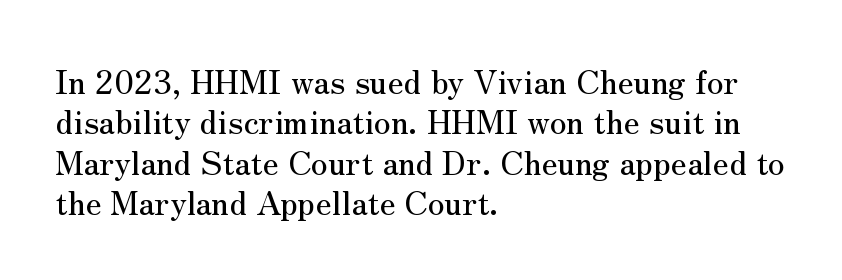
Each row of text sits above clean, open space. This sample uses plain, unmodified letter spacing. A typesetter would label this face a serif. Character widths vary here, with narrow letters taking less room than wide ones. Style check: upright.
